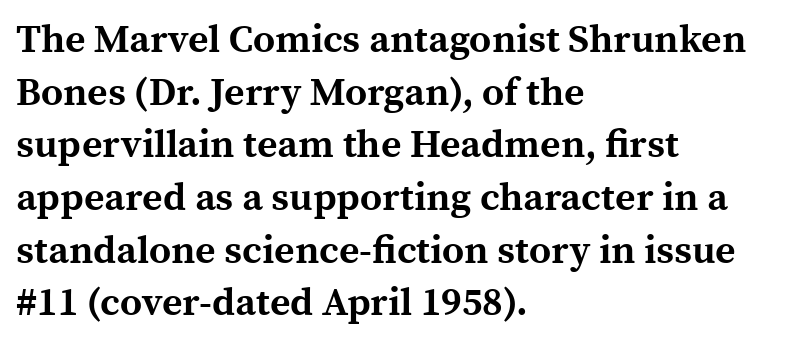
{"serif": "yes", "italic": "no", "bold": "yes", "weight": "bold", "width": "normal", "x_height": "medium", "monospaced": "no", "underline": "no", "align": "left", "line_spacing": "normal", "line_spacing_ratio": 1.35, "letter_spacing": "normal", "letter_spacing_em": 0.0, "glyph_px": 39}
